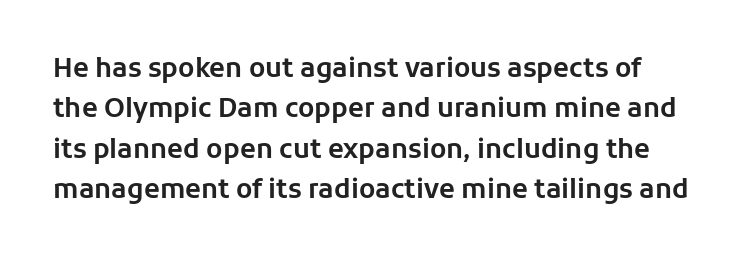
The image shows 26 px text type, upright; set normal line spacing (1.55x), normal letter spacing, not underlined.
